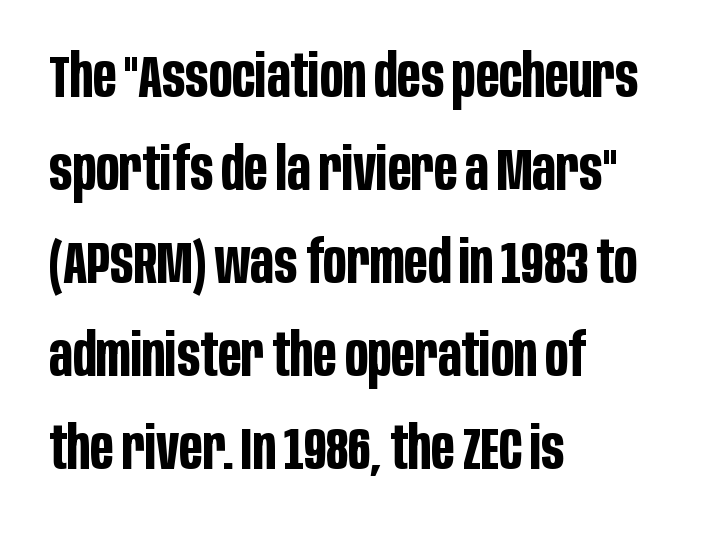
The image shows 60 px bold, condensed sans-serif type, upright; set left-aligned, normal line spacing (1.55x), normal letter spacing, not underlined; low stroke contrast and a large x-height.
